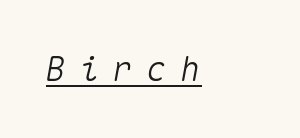
Q: Is the text italic (slanted)? A: Yes, it leans right by about 10 degrees.
Q: Is the text underlined? A: Yes.
Q: How is the paragraph aligned? A: Left-aligned.
Q: Is the spacing between letters normal or unusually wide? A: Unusually wide.
Q: Width (condensed, normal, or wide)? A: Normal.
Q: Stroke contrast? A: Medium.
Q: x-height? A: Medium.
Q: Monospaced? A: Yes.
